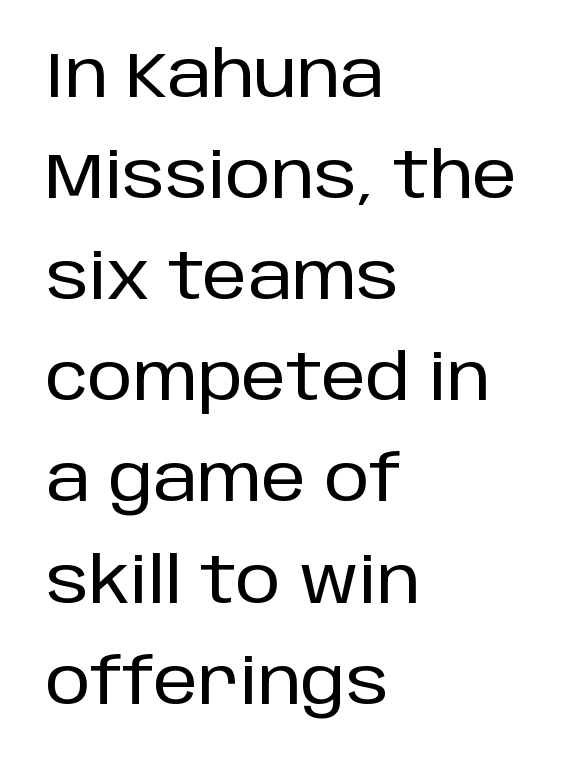
Every character sits straight up, as roman type does. How are the letters spaced? Ordinarily, with no added tracking. Each letter keeps its own natural width here, so spacing adapts to shape. Leading matches the norm, producing a regular column.
